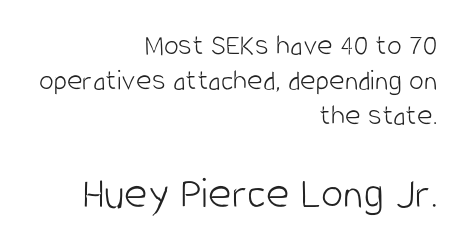
The image shows 45 px light, condensed sans-serif type, upright; set right-aligned, line spacing 1.17x, normal letter spacing, not underlined; the second (bottom) block is 1.5x larger; low stroke contrast and a large x-height.
